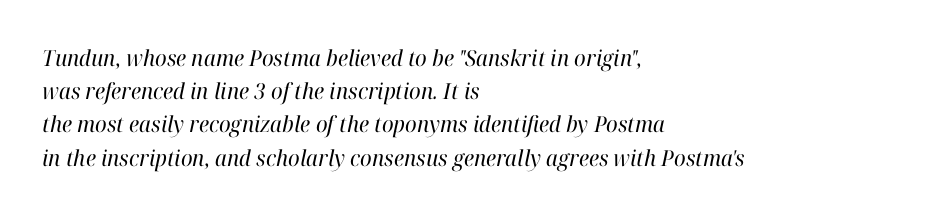
{"italic": "yes", "lean": "right", "slant_degrees": 12, "bold": "no", "underline": "no", "align": "left", "line_spacing": "normal", "line_spacing_ratio": 1.51, "letter_spacing": "normal", "letter_spacing_em": 0.0, "glyph_px": 22}
